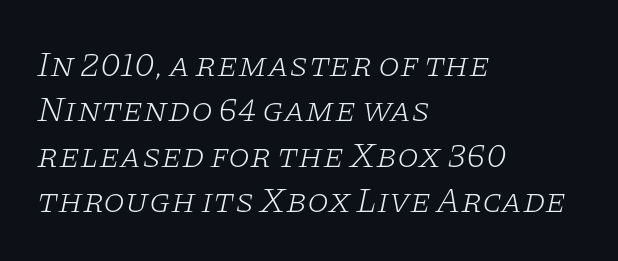
You can tell it's italic because the verticals aren't actually vertical. Honestly, the row spacing looks completely unremarkable. The lines are quadded left. This sample has the flowing, uneven cadence of proportional lettering.
